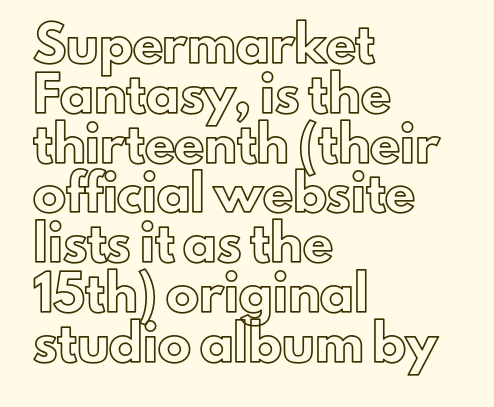
Tracking value appears to be zero — textbook default spacing. Note the varied advance widths — an 'i' is clearly narrower than an 'm'. The lines sit at an ordinary, default distance from one another. Line beginnings align vertically; line endings do not. The axis of the letterforms is exactly vertical.
